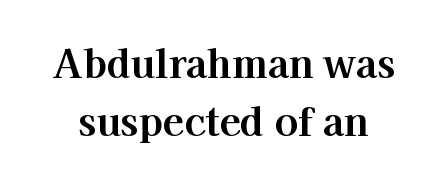
{"serif": "yes", "italic": "no", "bold": "yes", "weight": "bold", "width": "normal", "stroke_contrast": "high", "x_height": "medium", "monospaced": "no", "underline": "no", "line_spacing": "normal", "line_spacing_ratio": 1.49, "letter_spacing": "normal", "letter_spacing_em": 0.0, "glyph_px": 39}
